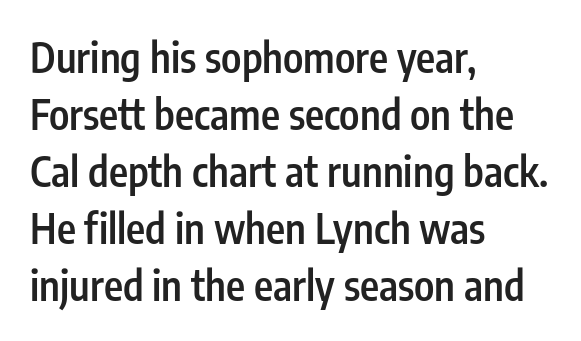
Q: Is the text bold? A: Semi-bold.
Q: Is the text italic (slanted)? A: No, it is upright.
Q: Is the typeface a serif or a sans-serif typeface? A: Sans-serif.
Q: Is the text underlined? A: No.
Q: How is the paragraph aligned? A: Left-aligned.
Q: Is the spacing between letters normal or unusually wide? A: Normal.
Q: Is the spacing between lines tight, normal or loose? A: Normal.
Q: Width (condensed, normal, or wide)? A: Condensed.
Q: Stroke contrast? A: Low.
Q: x-height? A: Medium.
Q: Monospaced? A: No.
